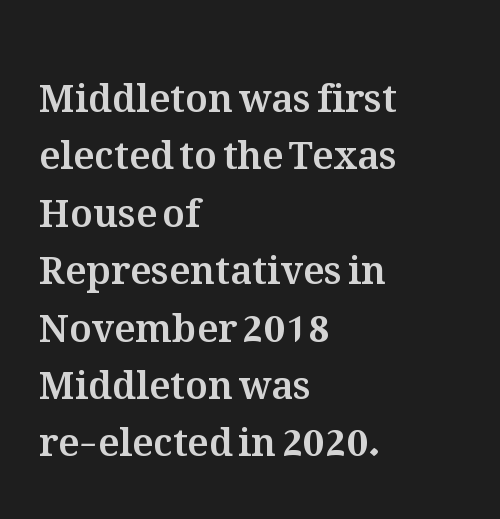
Is the letter spacing exaggerated? No — it looks like the ordinary default. Words float on clear page, feet unadorned. Is there any slant? The stems are plumb. You could not count columns in this text — the font is proportionally spaced. A classic flush-left, rag-right setting is used for this passage.
